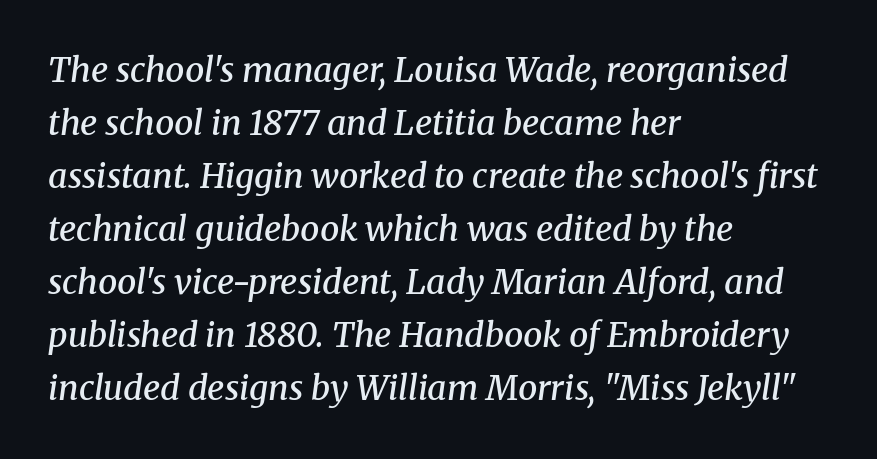
{"serif": "yes", "italic": "yes", "lean": "right", "slant_degrees": 8, "bold": "semi", "weight": "semibold", "width": "normal", "stroke_contrast": "medium", "x_height": "medium", "monospaced": "no", "underline": "no", "align": "left", "line_spacing": "normal", "line_spacing_ratio": 1.56, "letter_spacing": "normal", "letter_spacing_em": 0.0, "glyph_px": 34}
